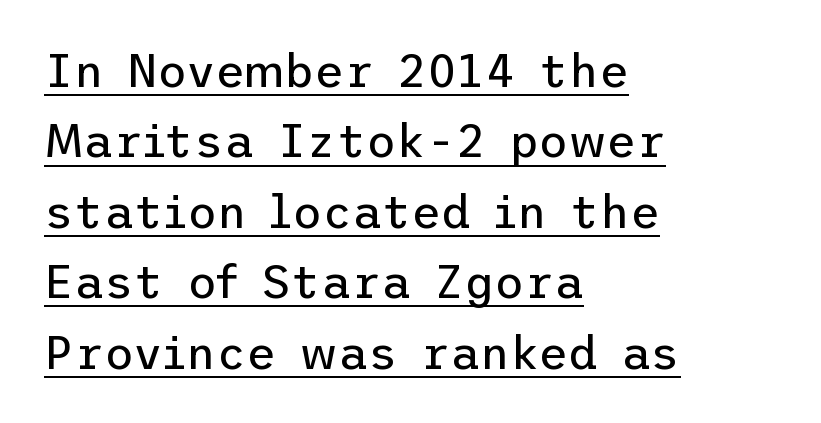
A typesetter would label this face a sans. Style check: upright. Every word sits above its own underline. Reading down the block, your eye returns to a fixed left position each line. There is no visible air inserted between adjacent glyphs.
